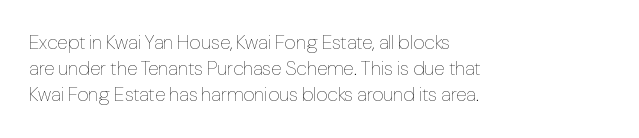
No chunkiness to these letters — they're not bold. Alignment: flush left. Do the letters lean? They stand straight. Horizontal bands of white between lines are of average thickness. Has an underline been added? It has not. Is the letter spacing exaggerated? No — it looks like the ordinary default.
